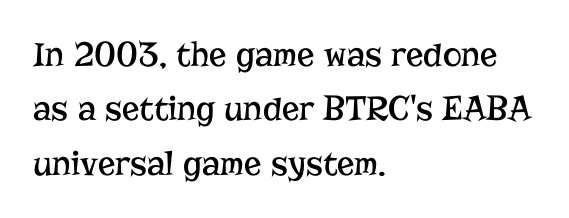
Q: Is the text bold? A: No.
Q: Is the text italic (slanted)? A: No, it is upright.
Q: Is the typeface a serif or a sans-serif typeface? A: Serif.
Q: Is the text underlined? A: No.
Q: How is the paragraph aligned? A: Left-aligned.
Q: Is the spacing between letters normal or unusually wide? A: Normal.
Q: Is the spacing between lines tight, normal or loose? A: Normal.
Q: Width (condensed, normal, or wide)? A: Normal.
Q: Stroke contrast? A: Low.
Q: x-height? A: Medium.
Q: Monospaced? A: No.
